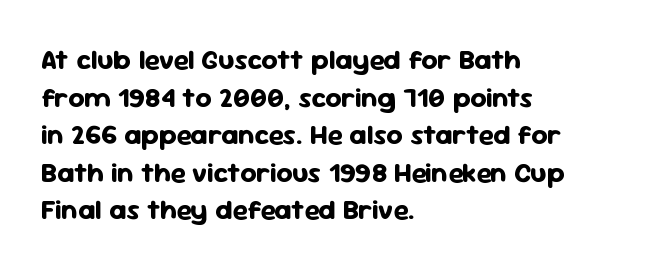
The foot of each line stays bare and open. The text was rendered using a sans face with plain stroke endings. The letters advance in unequal steps, a hallmark of proportional type. Casual observation: everything's shoved over to the left. Regarding leading, the lines here are spaced in the standard way. Nope, not italic — everything's standing straight.
